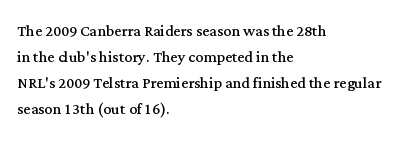
{"italic": "no", "bold": "no", "underline": "no", "align": "left", "line_spacing": "normal", "line_spacing_ratio": 1.3, "letter_spacing": "normal", "letter_spacing_em": 0.0, "glyph_px": 20}
